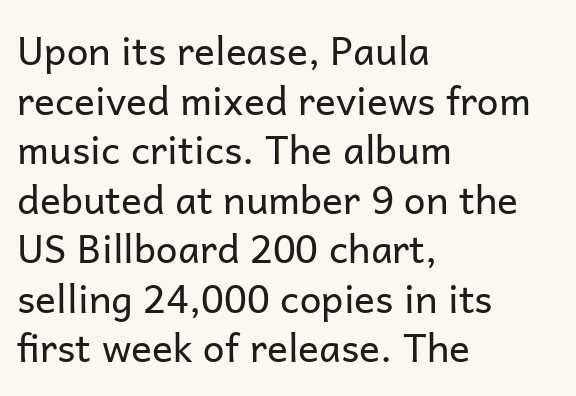
These lines are rendered in a variable-pitch font. Stroke terminals: plain, sans-serif. These lines are set flush left with a ragged right edge. One glance says typical: line gaps are just what's usual. A typesetter would mark this as roman, not italic. Underline: absent.
